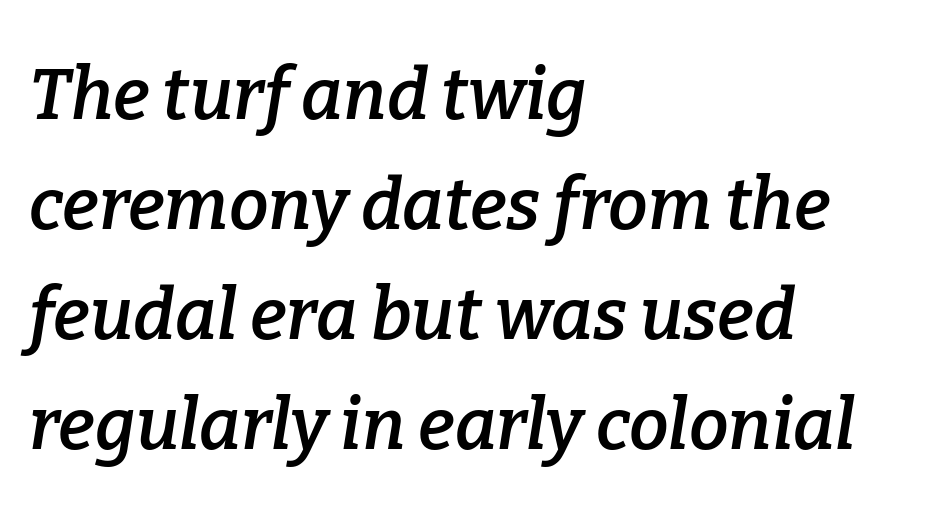
{"serif": "yes", "italic": "yes", "lean": "right", "slant_degrees": 9, "bold": "semi", "weight": "semibold", "width": "normal", "stroke_contrast": "low", "x_height": "medium", "monospaced": "no", "underline": "no", "align": "left", "line_spacing": "normal", "line_spacing_ratio": 1.55, "letter_spacing": "normal", "letter_spacing_em": 0.0, "glyph_px": 71}
